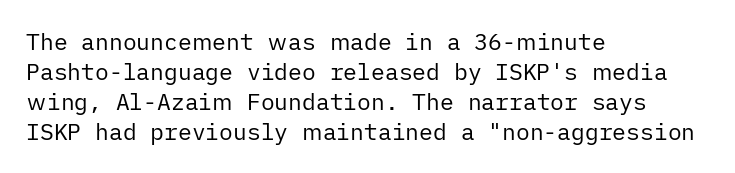
The lines are quadded left. The font sits on the lighter half of the weight spectrum, regular included. Tracking here is standard; glyphs follow each other at the usual distance. Italic? Not at all — the glyphs are vertical. Rule under the text: the space is simply empty.
